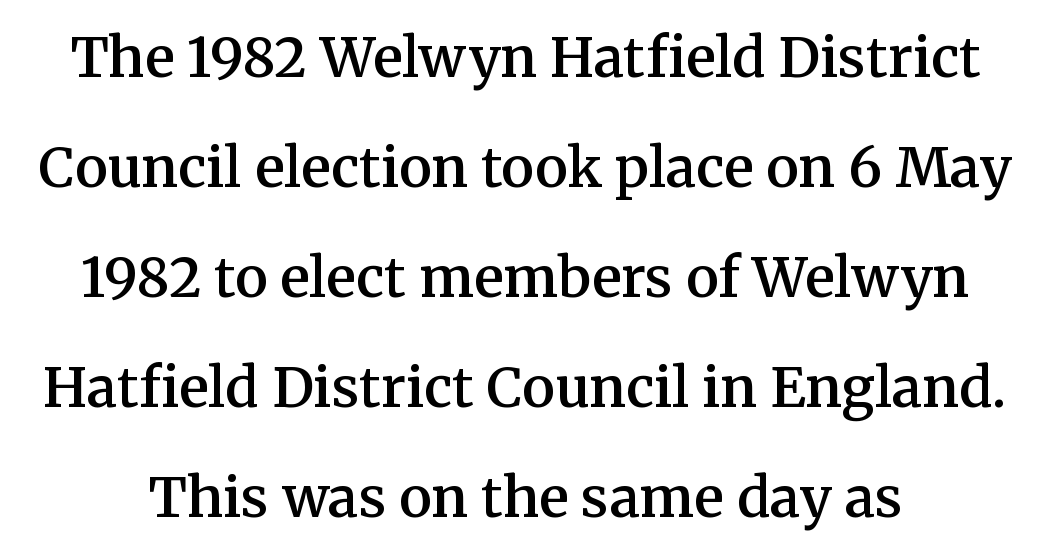
The image shows 55 px semibold serif type, upright; set loose line spacing (2.0x), normal letter spacing, not underlined; medium stroke contrast and a medium x-height.
